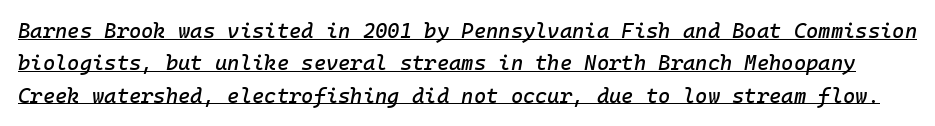
{"italic": "yes", "lean": "right", "slant_degrees": 10, "underline": "yes", "line_spacing": "normal", "line_spacing_ratio": 1.54, "letter_spacing": "normal", "letter_spacing_em": 0.0, "glyph_px": 21}
